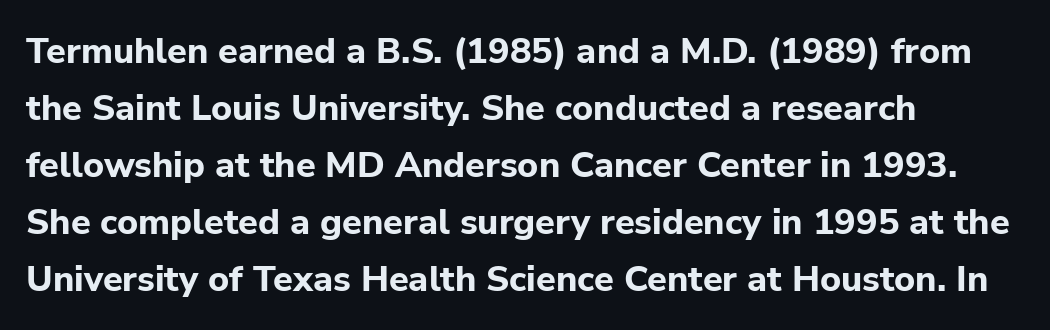
It's the straight-up-and-down kind of type. The strip under each line holds only bare page. The text was rendered using a sans face with plain stroke endings. The line texture is even and compact thanks to regular tracking. Stroke thickness is high; the sample reads as a true bold.
